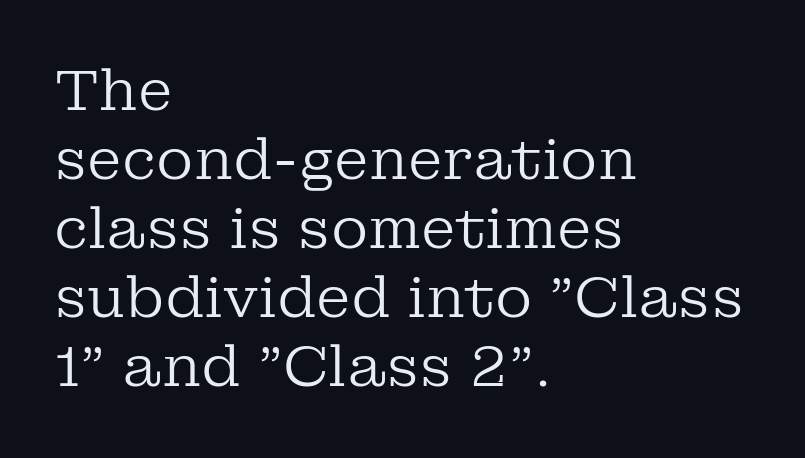
{"serif": "yes", "italic": "no", "bold": "no", "weight": "regular", "width": "normal", "stroke_contrast": "low", "x_height": "medium", "monospaced": "no", "underline": "no", "align": "left", "line_spacing_ratio": 1.21, "letter_spacing": "normal", "letter_spacing_em": 0.0, "glyph_px": 57}
